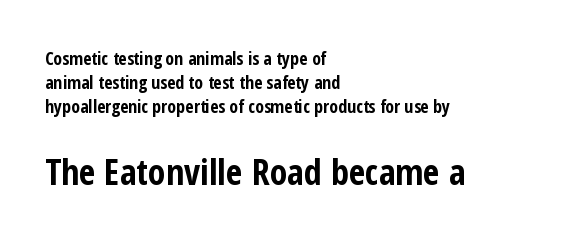
Q: Is the text bold? A: Yes.
Q: Is the text italic (slanted)? A: No, it is upright.
Q: Is the typeface a serif or a sans-serif typeface? A: Sans-serif.
Q: Is the text underlined? A: No.
Q: How is the paragraph aligned? A: Left-aligned.
Q: Is the spacing between letters normal or unusually wide? A: Normal.
Q: Is the spacing between lines tight, normal or loose? A: Normal.
Q: Which block of text is set in a larger size, the first (top) or the second (bottom)? A: The second (bottom) one.
Q: Width (condensed, normal, or wide)? A: Condensed.
Q: Stroke contrast? A: Low.
Q: x-height? A: Medium.
Q: Monospaced? A: No.
